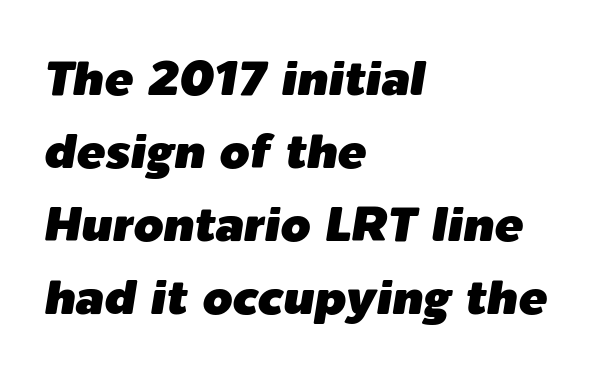
Varying glyph widths throughout — classic text-font behaviour. The passage shown stacks its lines at a standard gap. No word sits above an underline. Casual observation: everything's shoved over to the left.
